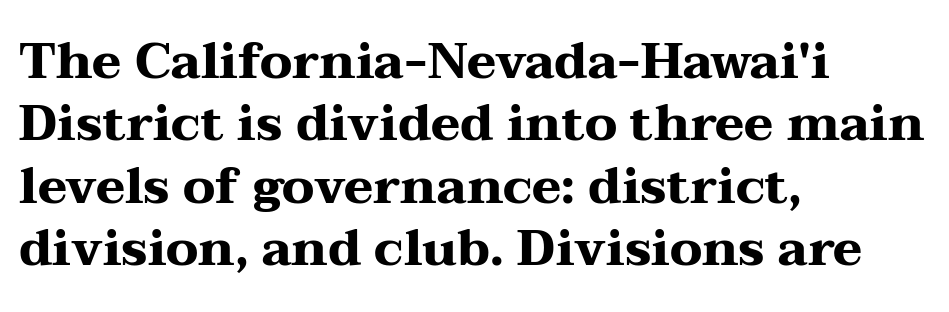
The image shows 50 px heavy, wide serif type, upright; set left-aligned, normal line spacing (1.25x), normal letter spacing, not underlined; medium stroke contrast and a medium x-height.
